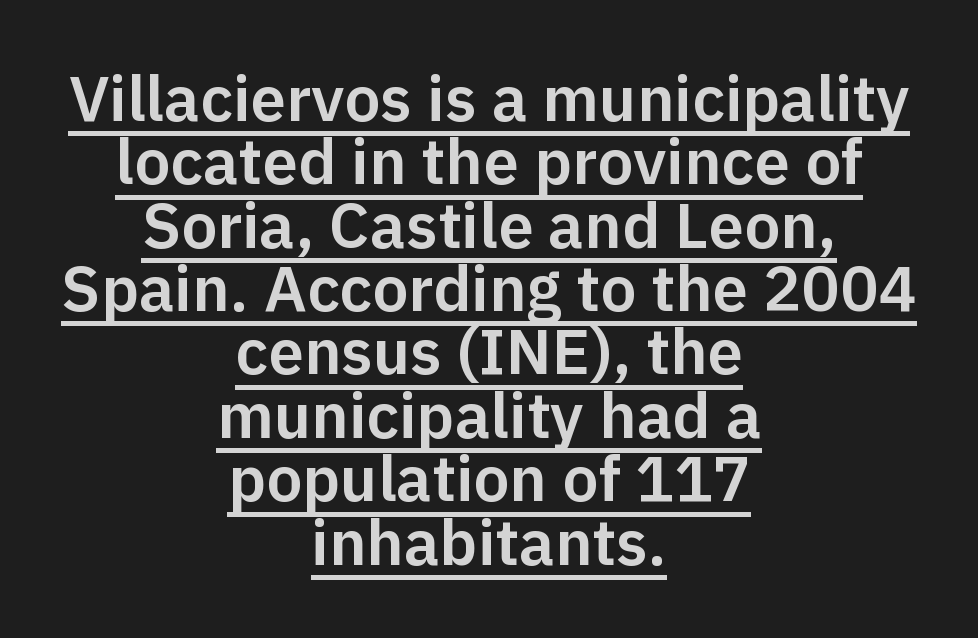
You could call the tracking neutral — neither tight nor loose. Rows of type sit shoulder to shoulder in the vertical direction. Glance below the letters and you will spot a drawn line. The text was rendered using a sans face with plain stroke endings. Ordinary non-slanted type is in use. Typeset on center — no edge is straight.
